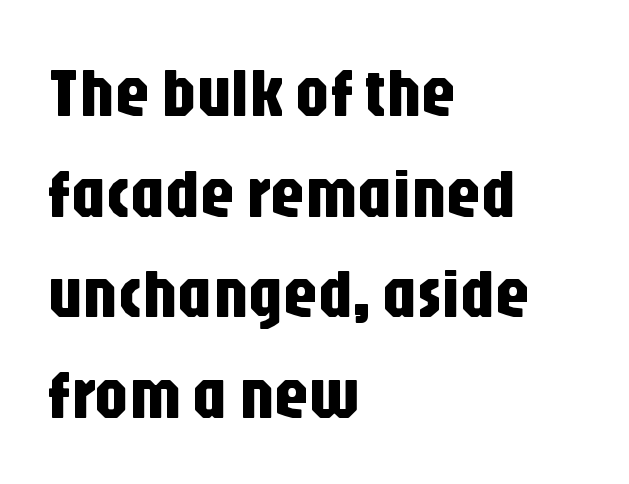
The image shows 69 px condensed sans-serif type, upright; set left-aligned, normal line spacing (1.46x), normal letter spacing, not underlined; low stroke contrast and a large x-height.
